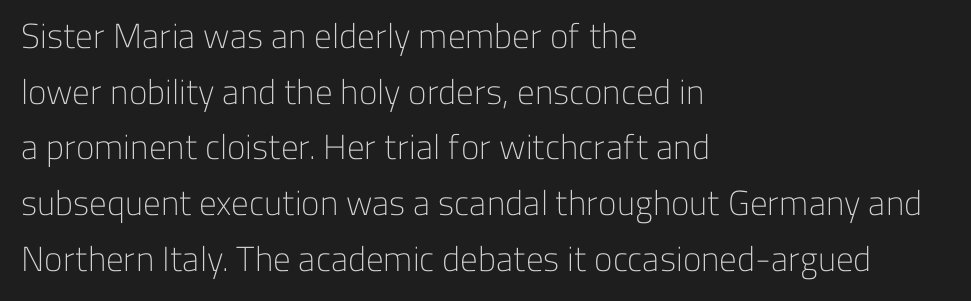
Q: Is the text bold? A: No.
Q: Is the text italic (slanted)? A: No, it is upright.
Q: Is the typeface a serif or a sans-serif typeface? A: Sans-serif.
Q: Is the text underlined? A: No.
Q: How is the paragraph aligned? A: Left-aligned.
Q: Is the spacing between letters normal or unusually wide? A: Normal.
Q: Is the spacing between lines tight, normal or loose? A: Normal.
Q: Width (condensed, normal, or wide)? A: Normal.
Q: Stroke contrast? A: Low.
Q: x-height? A: Medium.
Q: Monospaced? A: No.
